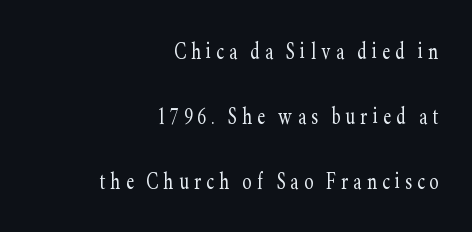
Q: Is the text bold? A: No.
Q: Is the text italic (slanted)? A: No, it is upright.
Q: Is the text underlined? A: No.
Q: How is the paragraph aligned? A: Right-aligned.
Q: Is the spacing between letters normal or unusually wide? A: Unusually wide.
Q: Is the spacing between lines tight, normal or loose? A: Loose.
